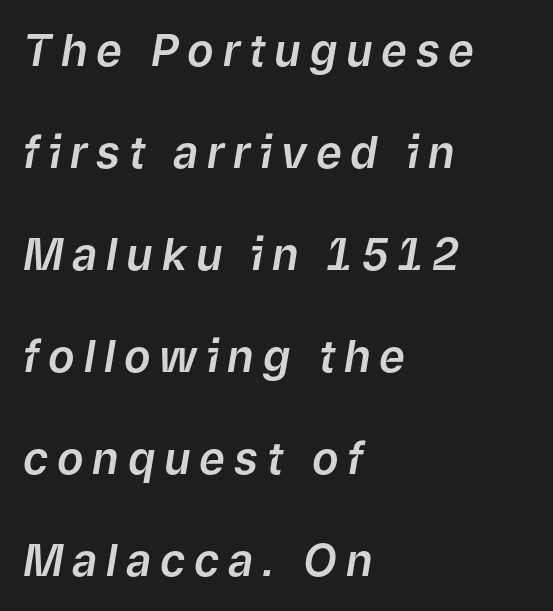
Q: Is the text italic (slanted)? A: Yes, it leans right by about 9 degrees.
Q: Is the text underlined? A: No.
Q: How is the paragraph aligned? A: Left-aligned.
Q: Is the spacing between letters normal or unusually wide? A: Unusually wide.
Q: Is the spacing between lines tight, normal or loose? A: Loose.
Q: Width (condensed, normal, or wide)? A: Normal.
Q: Stroke contrast? A: Low.
Q: x-height? A: Medium.
Q: Monospaced? A: No.
